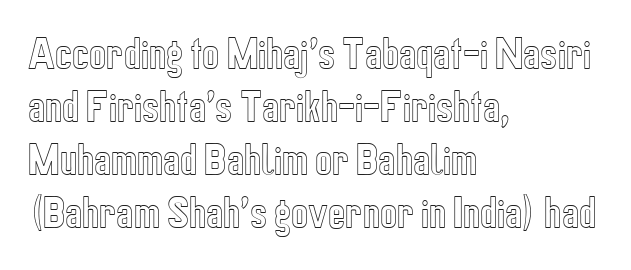
Q: Is the text italic (slanted)? A: No, it is upright.
Q: Is the text underlined? A: No.
Q: How is the paragraph aligned? A: Left-aligned.
Q: Is the spacing between letters normal or unusually wide? A: Normal.
Q: Is the spacing between lines tight, normal or loose? A: Normal.
Q: Width (condensed, normal, or wide)? A: Condensed.
Q: x-height? A: Medium.
Q: Monospaced? A: No.
